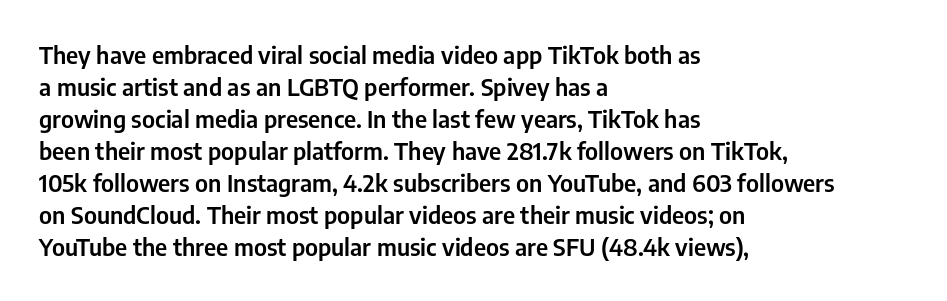
Q: Is the text italic (slanted)? A: No, it is upright.
Q: Is the text underlined? A: No.
Q: How is the paragraph aligned? A: Left-aligned.
Q: Is the spacing between letters normal or unusually wide? A: Normal.
Q: Is the spacing between lines tight, normal or loose? A: Normal.
